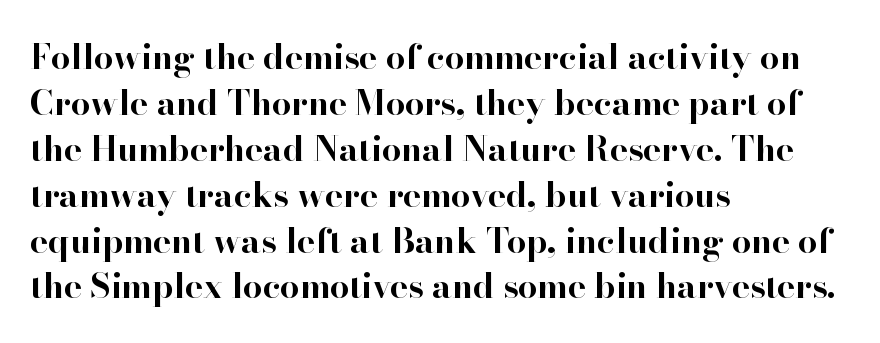
The image shows 34 px bold serif type, upright; set left-aligned, normal line spacing (1.35x), normal letter spacing, not underlined; high stroke contrast and a small x-height.
